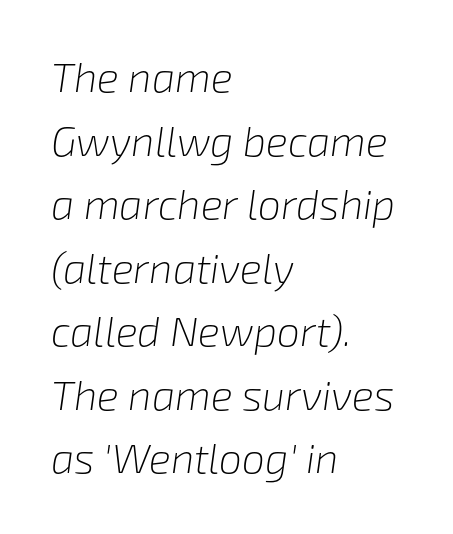
Q: Is the text bold? A: No.
Q: Is the text italic (slanted)? A: Yes, it leans right by about 8 degrees.
Q: Is the text underlined? A: No.
Q: How is the paragraph aligned? A: Left-aligned.
Q: Is the spacing between letters normal or unusually wide? A: Normal.
Q: Is the spacing between lines tight, normal or loose? A: Normal.
Q: Width (condensed, normal, or wide)? A: Normal.
Q: Stroke contrast? A: Low.
Q: x-height? A: Medium.
Q: Monospaced? A: No.
